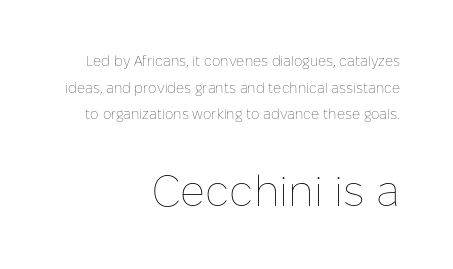
Q: Is the text bold? A: No.
Q: Is the text italic (slanted)? A: No, it is upright.
Q: Is the text underlined? A: No.
Q: How is the paragraph aligned? A: Right-aligned.
Q: Is the spacing between letters normal or unusually wide? A: Normal.
Q: Is the spacing between lines tight, normal or loose? A: Loose.
Q: Which block of text is set in a larger size, the first (top) or the second (bottom)? A: The second (bottom) one.
Q: Width (condensed, normal, or wide)? A: Normal.
Q: Stroke contrast? A: Low.
Q: x-height? A: Medium.
Q: Monospaced? A: No.
